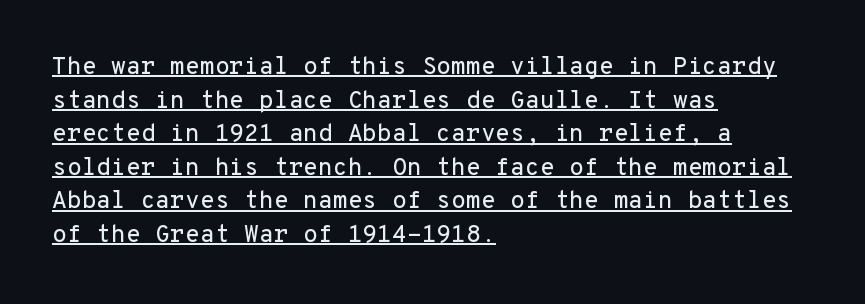
{"italic": "no", "underline": "yes", "align": "left", "line_spacing": "normal", "line_spacing_ratio": 1.4, "letter_spacing": "normal", "letter_spacing_em": 0.0, "glyph_px": 24}
